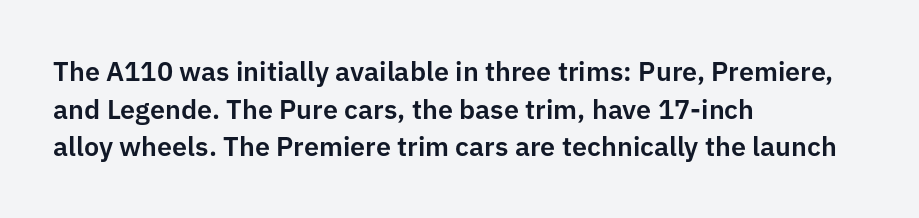
Plain, unruled lines of type. The lines in this sample share a left origin and differ only in where they stop. The specimen reads as upright at a glance. Letter spacing: default. If you measured baseline to baseline, you'd find a middling distance.
